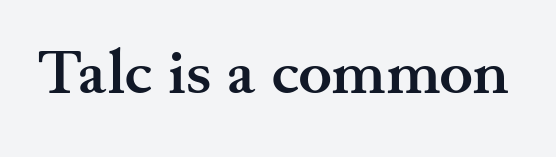
Thick stems and heavy bowls — unmistakably bold. This rendering leaves character spacing at its baseline value. The zone under the glyphs is completely vacant. The glyphs in this specimen are seriffed.
